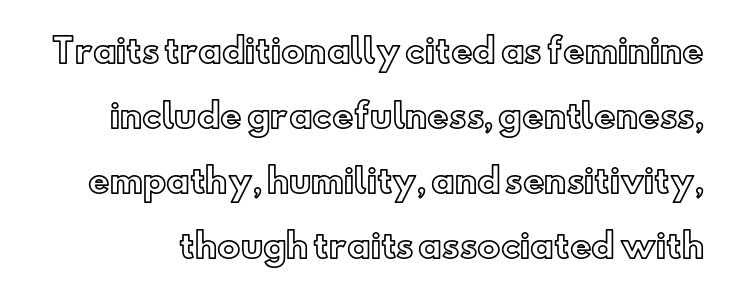
The image shows 33 px text type, upright; set loose line spacing (1.97x), normal letter spacing, not underlined; a small x-height.
